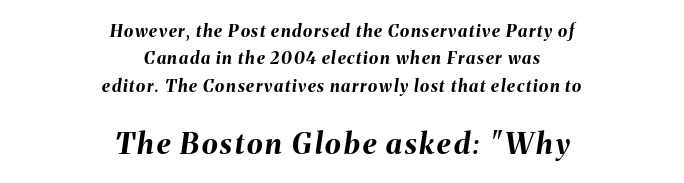
Q: Is the text bold? A: Yes.
Q: Is the text italic (slanted)? A: Yes, it leans right by about 8 degrees.
Q: Is the text underlined? A: No.
Q: How is the paragraph aligned? A: Centered.
Q: Is the spacing between lines tight, normal or loose? A: Normal.
Q: Which block of text is set in a larger size, the first (top) or the second (bottom)? A: The second (bottom) one.
Q: Width (condensed, normal, or wide)? A: Normal.
Q: Stroke contrast? A: Medium.
Q: x-height? A: Medium.
Q: Monospaced? A: No.
